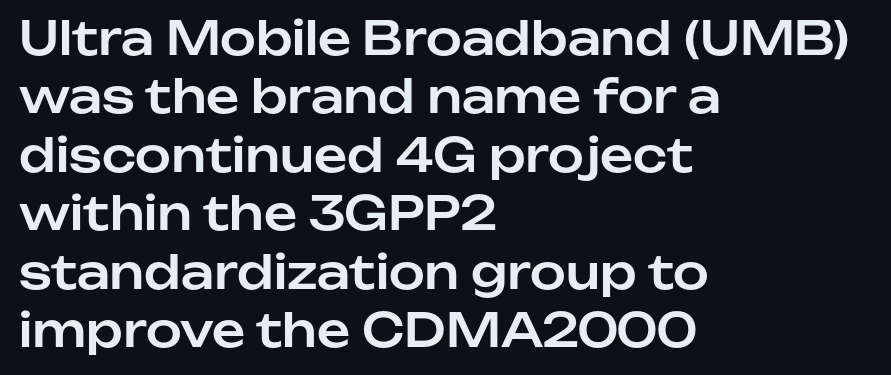
{"serif": "no", "italic": "no", "width": "normal", "stroke_contrast": "low", "x_height": "medium", "monospaced": "no", "underline": "no", "align": "left", "line_spacing": "normal", "line_spacing_ratio": 1.27, "letter_spacing": "normal", "letter_spacing_em": 0.0, "glyph_px": 46}
